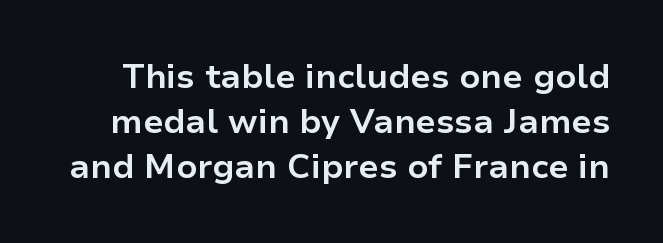
{"serif": "no", "italic": "no", "bold": "yes", "weight": "bold", "width": "normal", "stroke_contrast": "low", "x_height": "medium", "monospaced": "no", "underline": "no", "line_spacing": "normal", "line_spacing_ratio": 1.32, "letter_spacing": "normal", "letter_spacing_em": 0.0, "glyph_px": 34}
